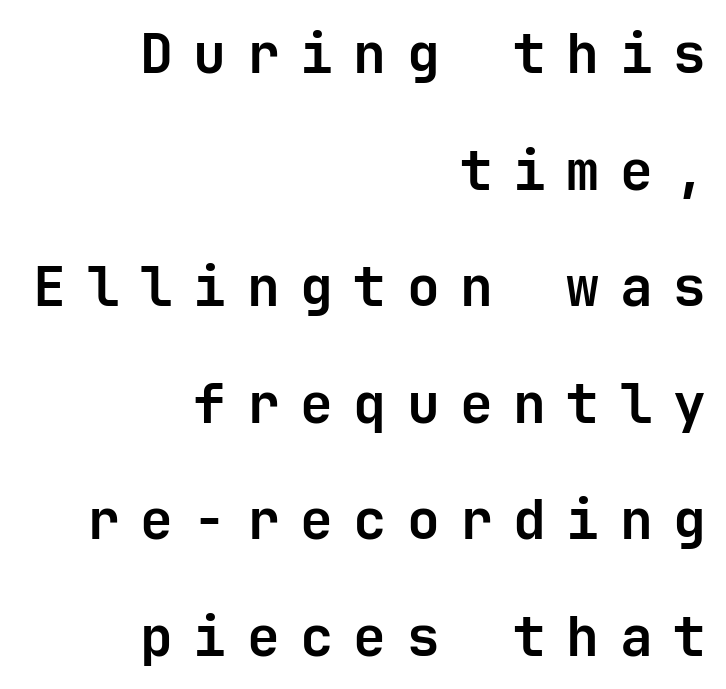
The image shows 55 px semibold sans-serif type, upright; set right-aligned, loose line spacing (2.12x), unusually wide letter spacing (+0.37 em), not underlined; low stroke contrast and a medium x-height.
